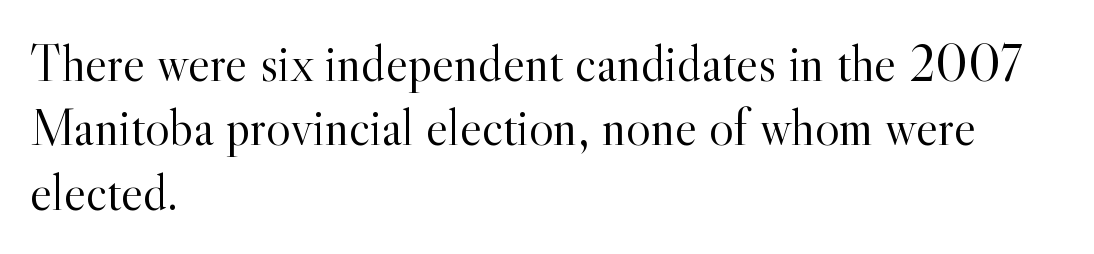
The image shows 52 px light serif type, upright; set left-aligned, line spacing 1.24x, normal letter spacing, not underlined; a small x-height.
